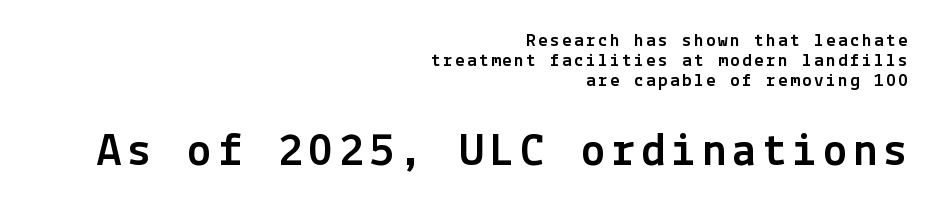
{"serif": "no", "italic": "no", "width": "normal", "x_height": "medium", "underline": "no", "align": "right", "line_spacing": "tight", "line_spacing_ratio": 1.04, "larger_block": "second", "size_ratio": 2.53, "glyph_px": 48}
